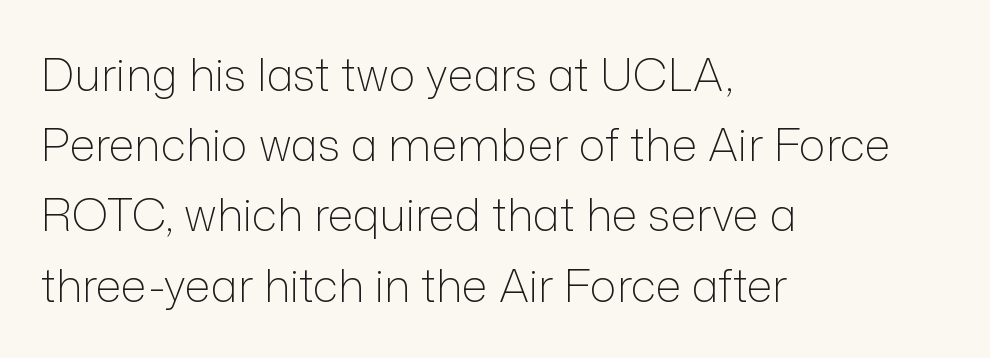
The string is rendered with underlining switched off. Caption: standard tracking, unaltered. Each letter keeps its own natural width here, so spacing adapts to shape. Stems here are at most as thick as an everyday book face. Note: no serifs on the glyphs. Style check: upright.
